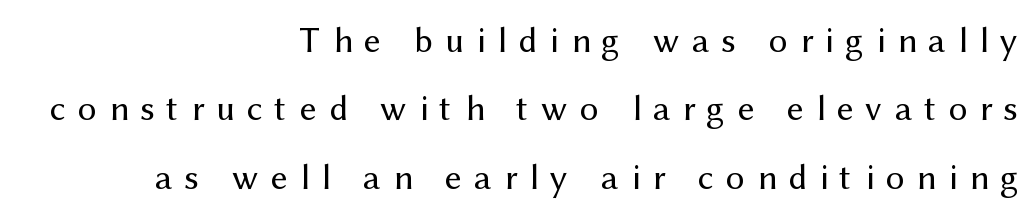
The image shows 37 px regular-weight sans-serif type, upright; set right-aligned, line spacing 1.85x, unusually wide letter spacing (+0.32 em), not underlined; medium stroke contrast and a medium x-height.
